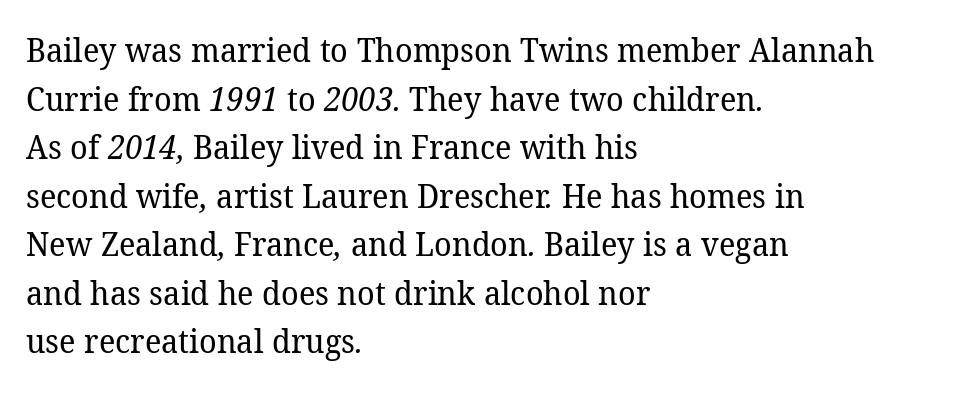
The image shows 33 px regular-weight serif type; set left-aligned, normal line spacing (1.47x), normal letter spacing, not underlined; low stroke contrast and a medium x-height.
